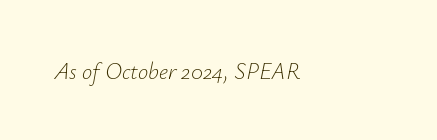
The image shows 23 px text type, italic (leaning right); set left-aligned, normal letter spacing, not underlined.
